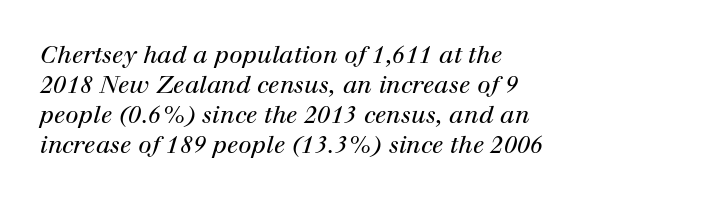
Observe the ordinary spacing: letters are neighbours, not strangers. The specimen omits any rule beneath the text block's lines. The cut favours lightness, reaching ordinary text weight at its darkest. Teacher's note: observe the even left margin — that is flush-left alignment. When letters slant like this, we call the style italic.
